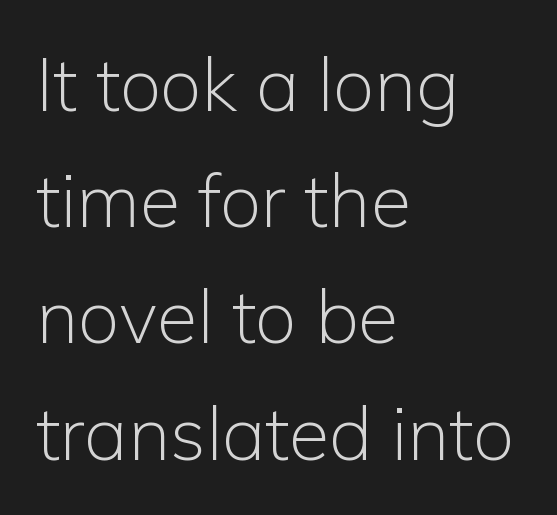
{"serif": "no", "italic": "no", "bold": "no", "weight": "light", "width": "normal", "stroke_contrast": "low", "x_height": "medium", "monospaced": "no", "underline": "no", "align": "left", "line_spacing": "normal", "line_spacing_ratio": 1.57, "letter_spacing": "normal", "letter_spacing_em": 0.0, "glyph_px": 74}
